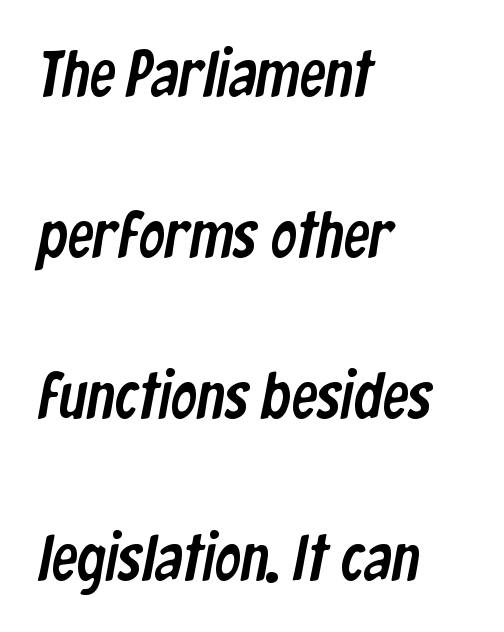
The image shows 65 px condensed sans-serif type; set left-aligned, loose line spacing (2.48x), normal letter spacing, not underlined; low stroke contrast and a medium x-height.
